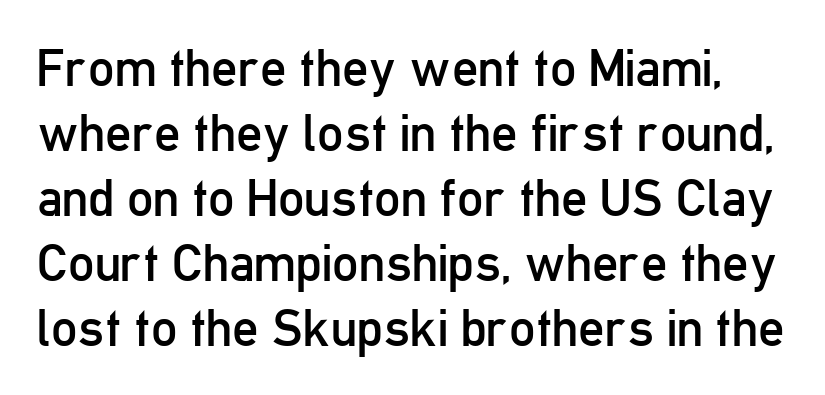
Q: Is the text bold? A: No.
Q: Is the text italic (slanted)? A: No, it is upright.
Q: Is the typeface a serif or a sans-serif typeface? A: Sans-serif.
Q: Is the text underlined? A: No.
Q: Is the spacing between letters normal or unusually wide? A: Normal.
Q: Is the spacing between lines tight, normal or loose? A: Normal.
Q: Width (condensed, normal, or wide)? A: Condensed.
Q: Stroke contrast? A: Low.
Q: x-height? A: Medium.
Q: Monospaced? A: No.
